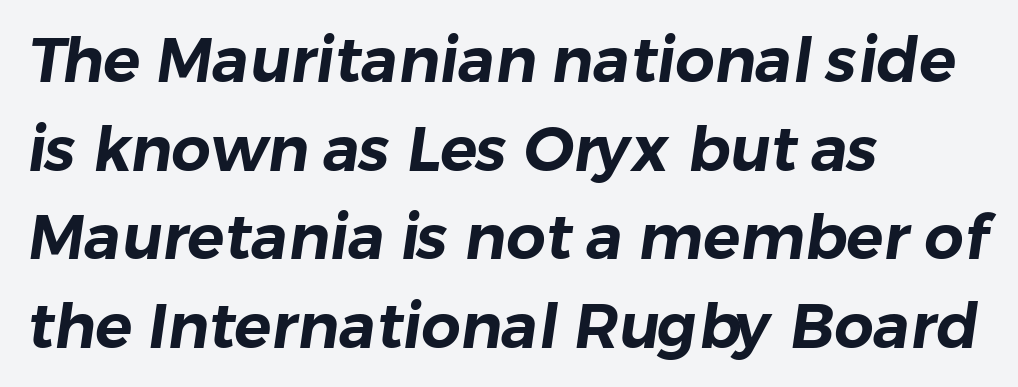
The image shows 62 px sans-serif type; set left-aligned, normal line spacing (1.43x), normal letter spacing, not underlined; low stroke contrast and a medium x-height.
